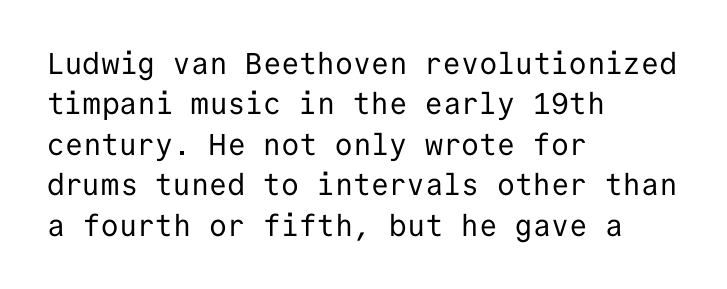
The image shows 30 px regular-weight sans-serif type, upright, monospaced; set left-aligned, normal line spacing (1.35x), normal letter spacing, not underlined; low stroke contrast and a medium x-height.
